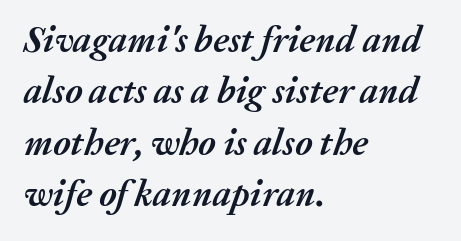
{"italic": "yes", "lean": "right", "slant_degrees": 20, "bold": "yes", "weight": "semibold", "width": "normal", "stroke_contrast": "medium", "x_height": "medium", "monospaced": "no", "underline": "no", "align": "left", "line_spacing": "normal", "line_spacing_ratio": 1.39, "letter_spacing": "normal", "letter_spacing_em": 0.0, "glyph_px": 37}
